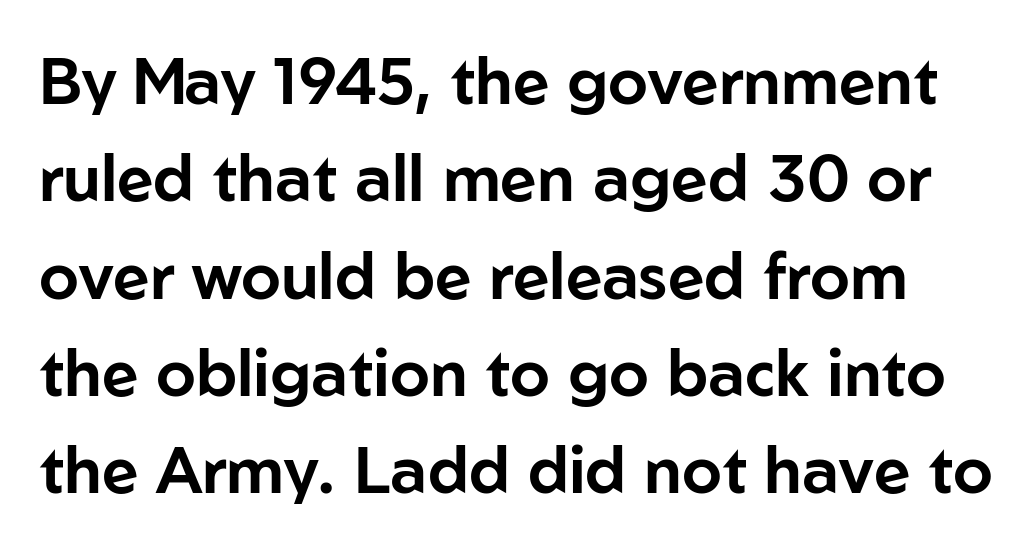
Check under the words: just untouched page. The passage shown is typeset with a sans-serif family. Here the designer chose a conventional face with non-uniform glyph widths. The type sits square on the baseline with zero lean.
